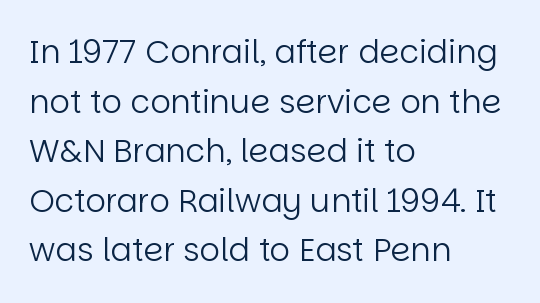
Q: Is the text bold? A: No.
Q: Is the text italic (slanted)? A: No, it is upright.
Q: Is the typeface a serif or a sans-serif typeface? A: Sans-serif.
Q: Is the text underlined? A: No.
Q: How is the paragraph aligned? A: Left-aligned.
Q: Is the spacing between letters normal or unusually wide? A: Normal.
Q: Is the spacing between lines tight, normal or loose? A: Normal.
Q: Width (condensed, normal, or wide)? A: Normal.
Q: Stroke contrast? A: Low.
Q: x-height? A: Large.
Q: Monospaced? A: No.
